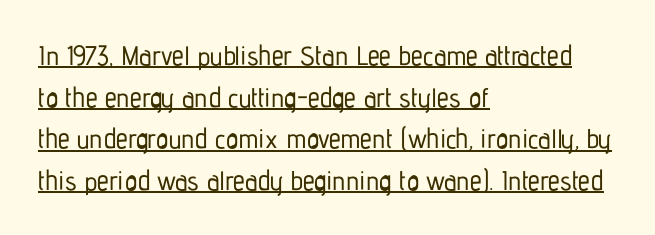
{"italic": "no", "underline": "yes", "align": "left", "line_spacing": "normal", "line_spacing_ratio": 1.54, "letter_spacing": "normal", "letter_spacing_em": 0.0, "glyph_px": 27}
